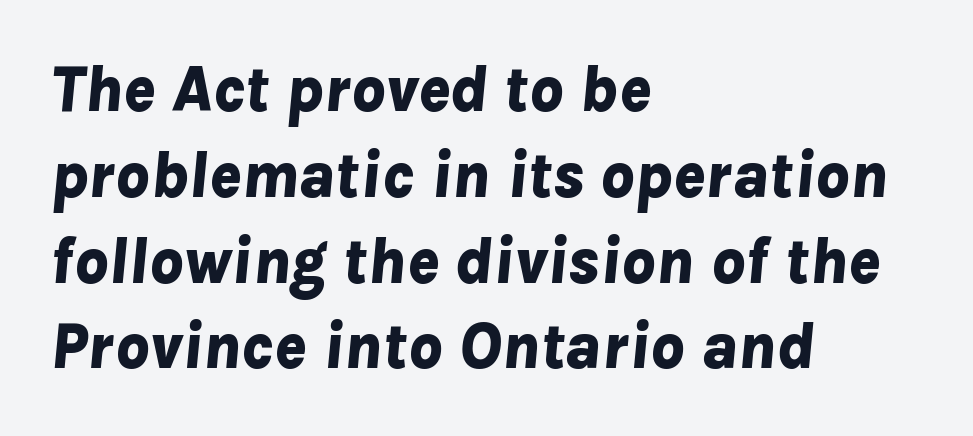
Q: Is the text bold? A: Yes.
Q: Is the text italic (slanted)? A: Yes, it leans right by about 8 degrees.
Q: Is the text underlined? A: No.
Q: How is the paragraph aligned? A: Left-aligned.
Q: Is the spacing between letters normal or unusually wide? A: Normal.
Q: Is the spacing between lines tight, normal or loose? A: Normal.
Q: Width (condensed, normal, or wide)? A: Normal.
Q: Stroke contrast? A: Low.
Q: x-height? A: Medium.
Q: Monospaced? A: No.
